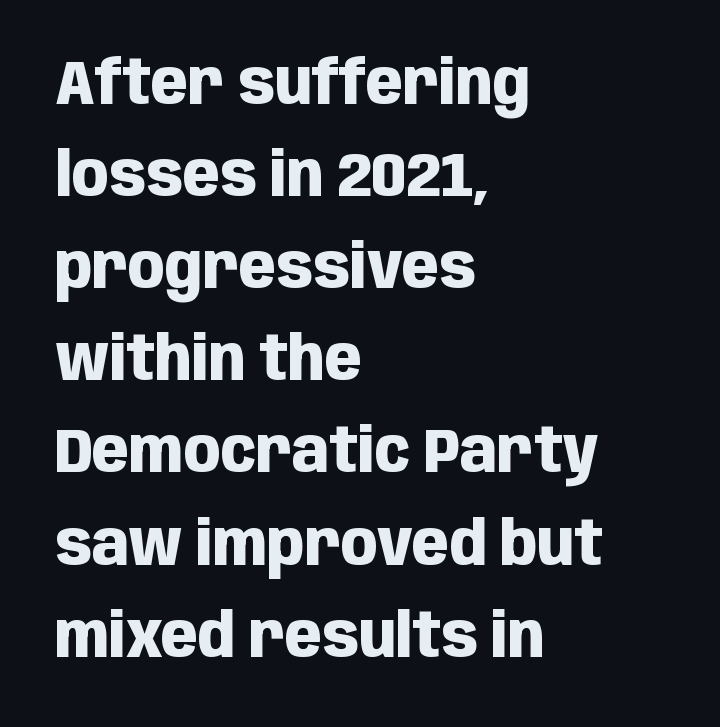
Whoever set this chose a conventional vertical rhythm. The paragraph shown leans on its left margin. Glance below the letters and you will spot only blank space. This rendering leaves character spacing at its baseline value. I'd describe the lettering as bold — thick and assertive.
